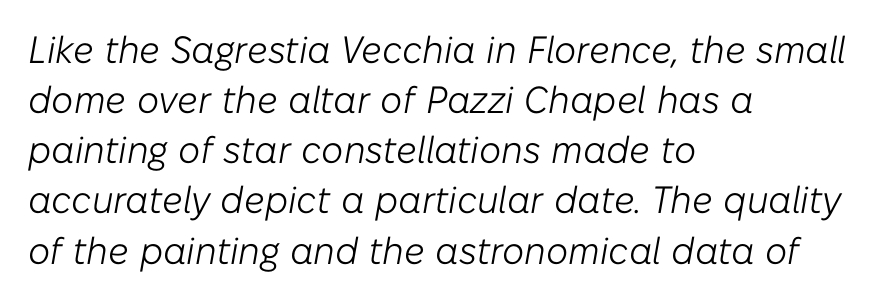
The image shows 38 px light type, italic (leaning right); set left-aligned, normal line spacing (1.32x), normal letter spacing, not underlined; low stroke contrast and a medium x-height.
